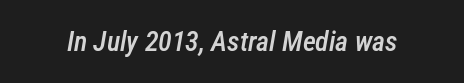
Here the designer chose a conventional face with non-uniform glyph widths. These lines keep a tight, regular rhythm from letter to letter. In terms of posture, this sample is oblique. The space directly below the letters is spotless. Stroke thickness is moderately raised; the sample reads as semibold.
